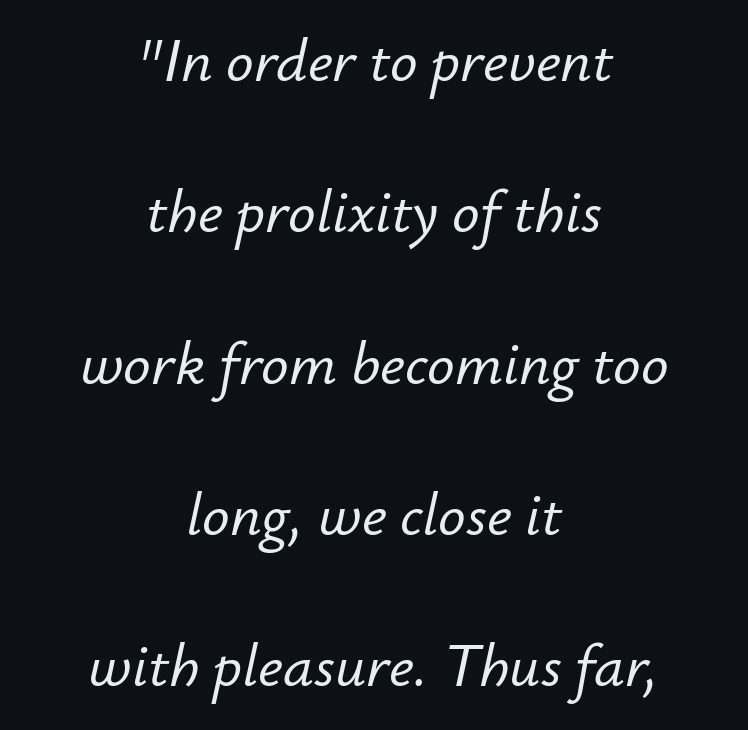
There is no visible air inserted between adjacent glyphs. Think of a printed novel: that variable character pitch is what you see here. Unmarked baselines from the first word to the last. If you folded the block vertically in half, each line would mirror itself in length. Rows of type keep a wide berth in the vertical direction.
